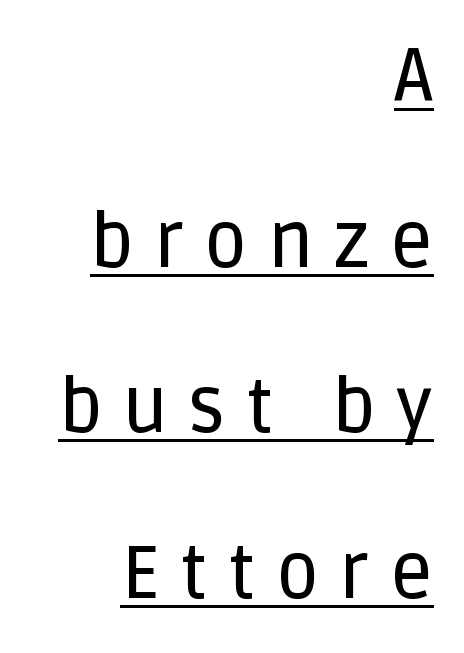
{"serif": "no", "italic": "no", "width": "normal", "stroke_contrast": "low", "x_height": "large", "monospaced": "no", "underline": "yes", "align": "right", "line_spacing": "loose", "line_spacing_ratio": 2.21, "letter_spacing": "wide", "letter_spacing_em": 0.27, "glyph_px": 75}
